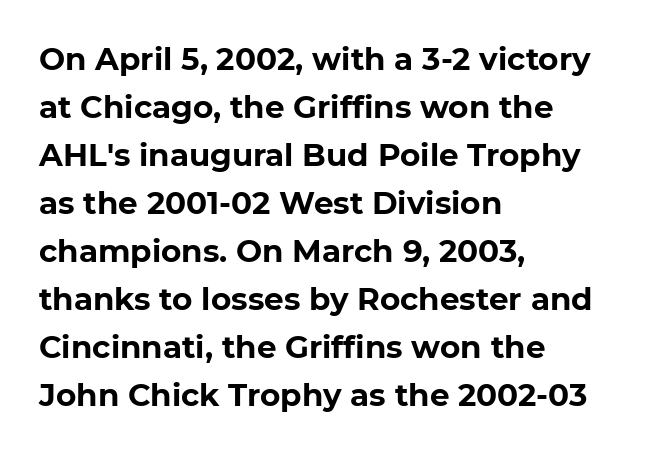
The image shows 31 px bold sans-serif type, upright; set left-aligned, normal line spacing (1.55x), normal letter spacing, not underlined; low stroke contrast and a medium x-height.
